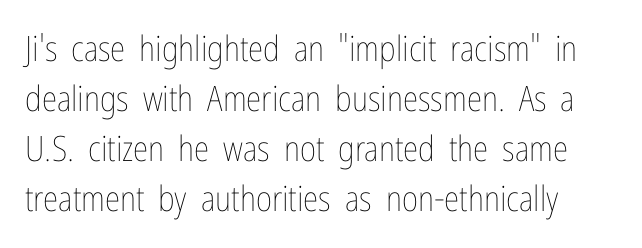
The image shows 35 px thin, condensed type, upright; set normal line spacing (1.43x), normal letter spacing, not underlined; low stroke contrast and a medium x-height.
